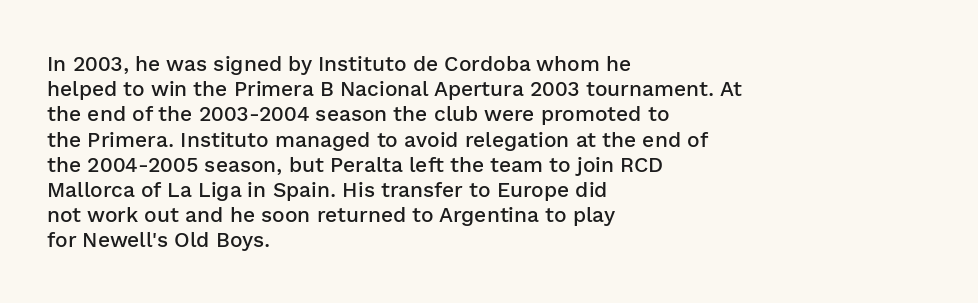
The image shows 21 px text type, upright; set left-aligned, line spacing 1.2x, normal letter spacing, not underlined.
